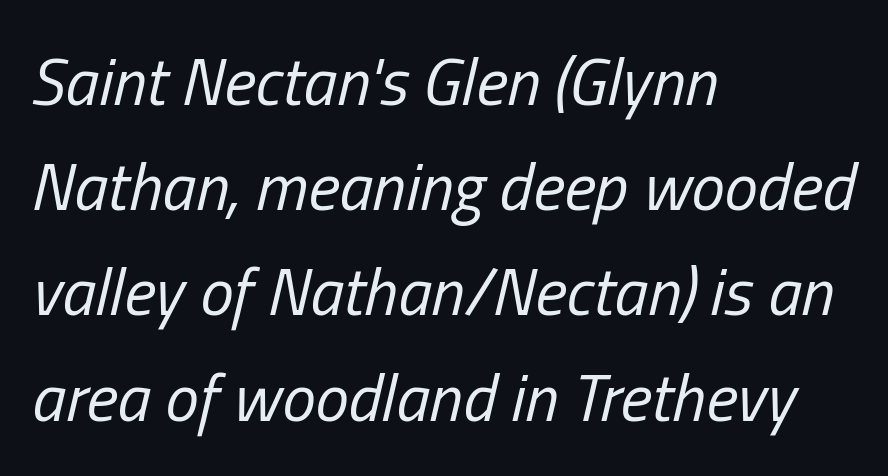
The face used here is rendered with its standard letterfit. Vertical stems look standard width or narrower in stroke. The glyphs look as if they've been sheared to an angle. Spacing verdict: proportional, widths tailored to each character. The paragraph has a hard left edge and a soft right edge. The strip under each line holds only bare page.
